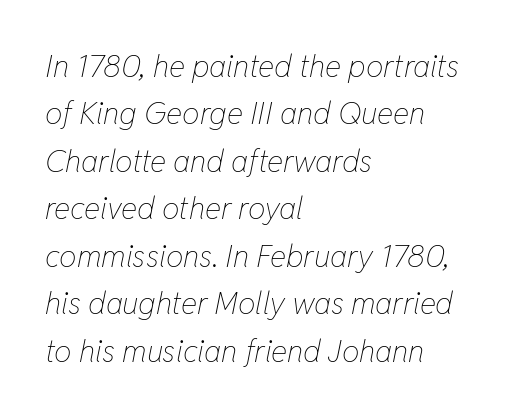
The image shows 31 px thin, condensed type, italic (leaning right); set left-aligned, normal line spacing (1.53x), normal letter spacing, not underlined; low stroke contrast and a medium x-height.
